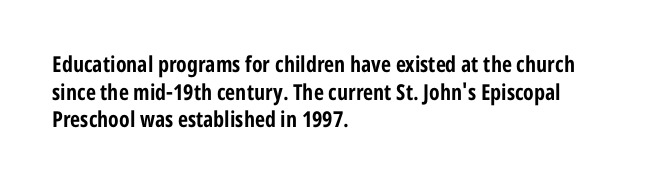
{"italic": "no", "bold": "yes", "underline": "no", "align": "left", "line_spacing": "normal", "line_spacing_ratio": 1.26, "letter_spacing": "normal", "letter_spacing_em": 0.0, "glyph_px": 22}
